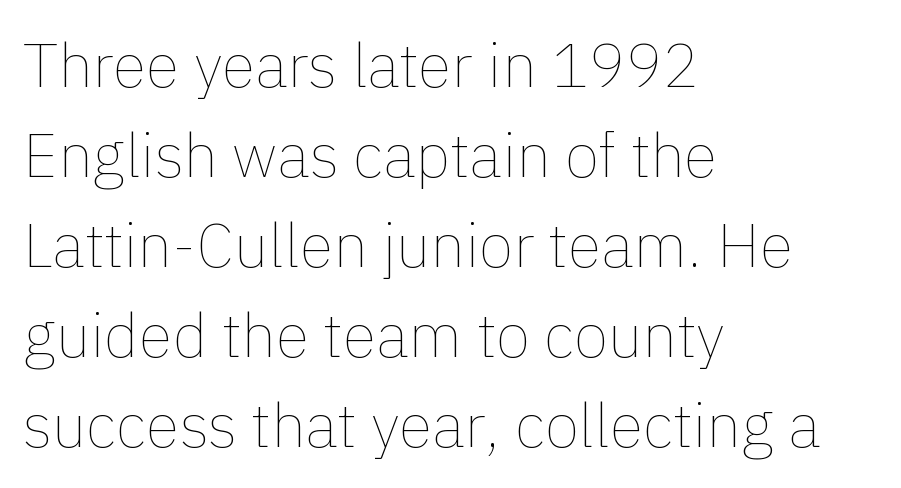
The image shows 62 px thin type, upright; set left-aligned, normal line spacing (1.45x), normal letter spacing, not underlined; a medium x-height.
